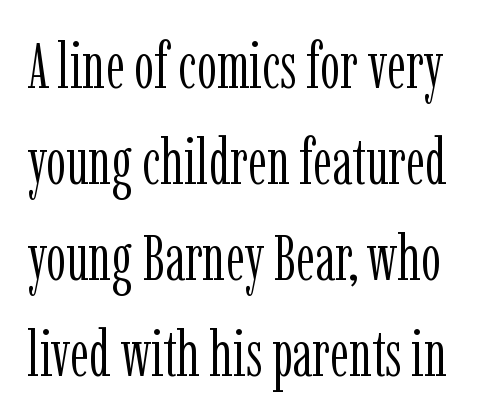
The image shows 64 px light, condensed serif type, upright; set normal line spacing (1.5x), normal letter spacing, not underlined; low stroke contrast and a medium x-height.
